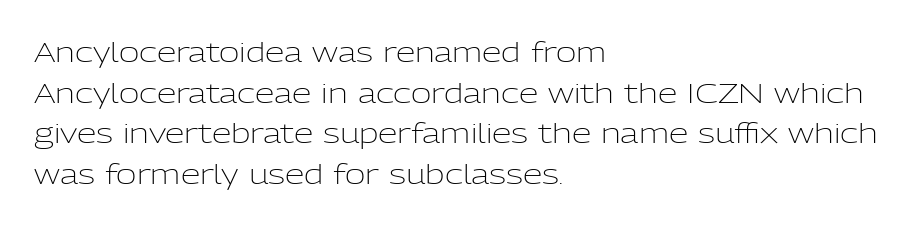
The image shows 28 px light sans-serif type, upright; set left-aligned, normal line spacing (1.45x), normal letter spacing, not underlined; low stroke contrast and a medium x-height.
